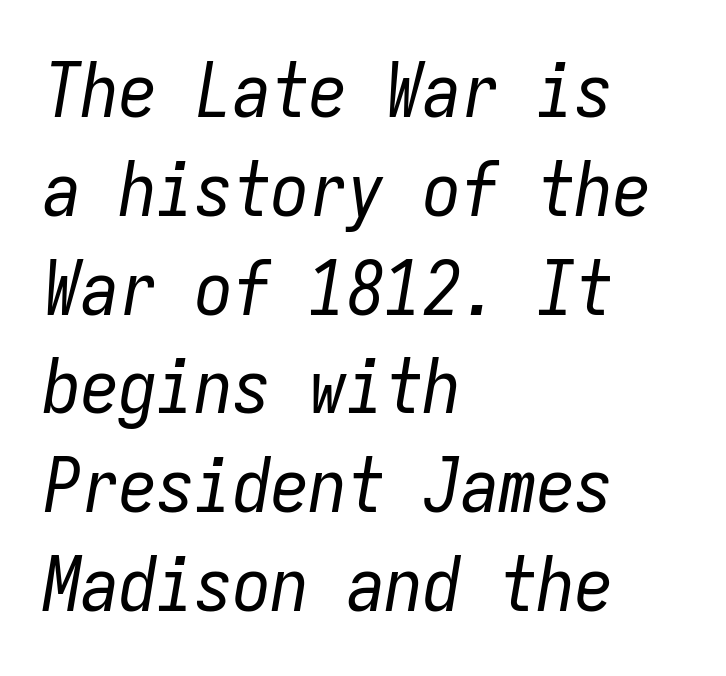
The image shows 76 px regular-weight, condensed type, italic (leaning right), monospaced; set left-aligned, normal line spacing (1.3x), normal letter spacing, not underlined; low stroke contrast and a medium x-height.
